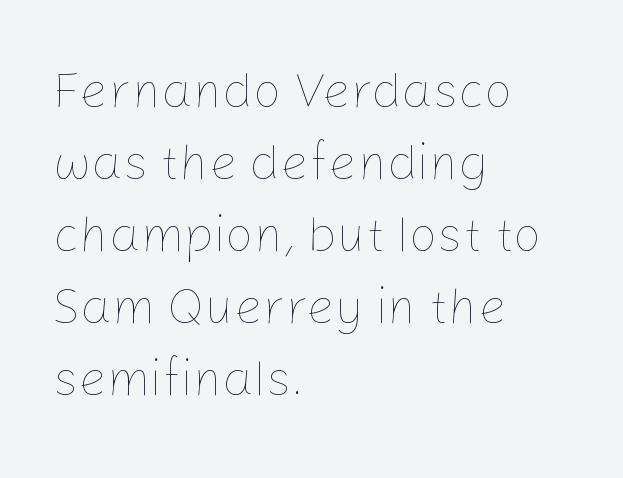
{"italic": "no", "bold": "no", "weight": "thin", "width": "normal", "stroke_contrast": "low", "x_height": "medium", "monospaced": "no", "underline": "no", "align": "left", "line_spacing": "normal", "line_spacing_ratio": 1.44, "letter_spacing": "normal", "letter_spacing_em": 0.0, "glyph_px": 50}
